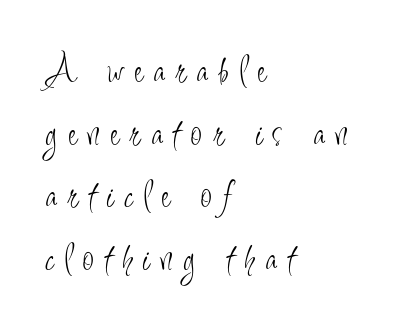
{"serif": "no", "bold": "no", "weight": "light", "width": "condensed", "stroke_contrast": "low", "x_height": "small", "monospaced": "no", "underline": "no", "align": "left", "line_spacing": "normal", "line_spacing_ratio": 1.53, "letter_spacing": "wide", "letter_spacing_em": 0.27, "glyph_px": 41}
